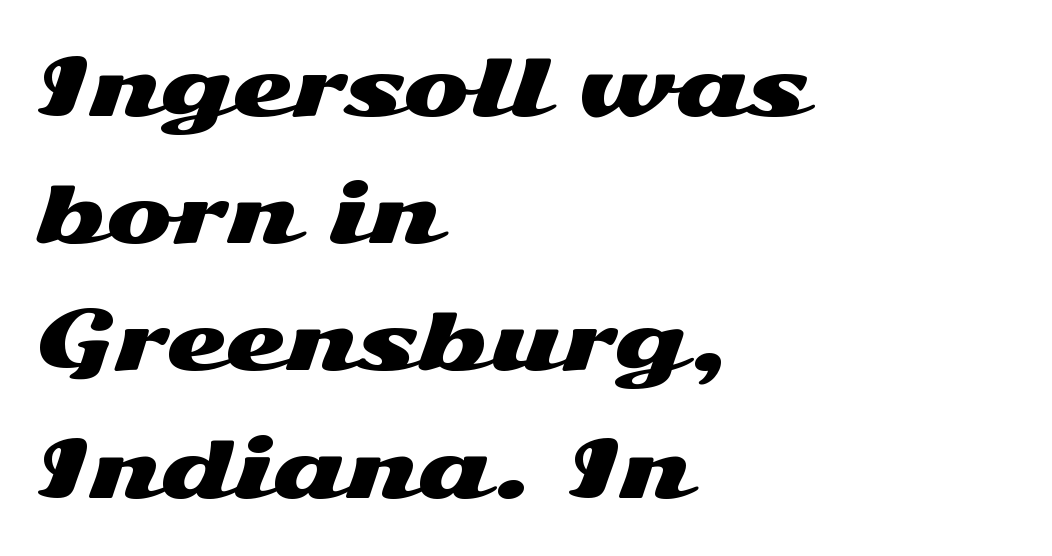
{"serif": "no", "width": "wide", "stroke_contrast": "medium", "x_height": "medium", "monospaced": "no", "underline": "no", "align": "left", "line_spacing": "normal", "line_spacing_ratio": 1.61, "letter_spacing": "normal", "letter_spacing_em": 0.0, "glyph_px": 79}
